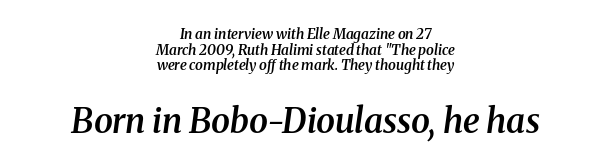
The passage shown has conventional tracking throughout. Varying glyph widths throughout — classic text-font behaviour. Reading down the column, the eye jumps only a short way to each next line. The glyphs look as if they've been sheared to an angle. Two sizes are in play, and the larger belongs to the second block.
